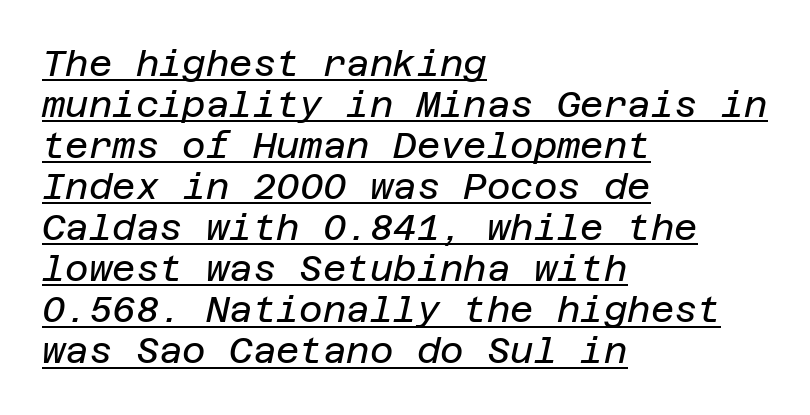
The image shows 36 px regular-weight type, italic (leaning right); set left-aligned, tight line spacing (1.14x), normal letter spacing, underlined; low stroke contrast and a large x-height.
